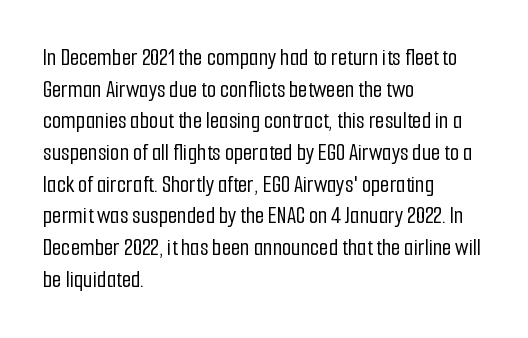
The image shows 24 px text type, upright; set left-aligned, normal line spacing (1.32x), normal letter spacing, not underlined.
